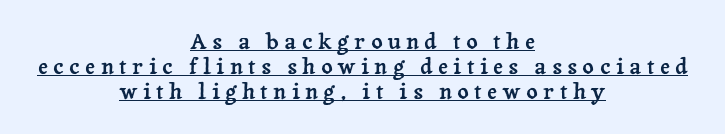
{"italic": "no", "underline": "yes", "align": "center", "line_spacing": "tight", "line_spacing_ratio": 1.14, "letter_spacing": "wide", "letter_spacing_em": 0.25, "glyph_px": 22}
